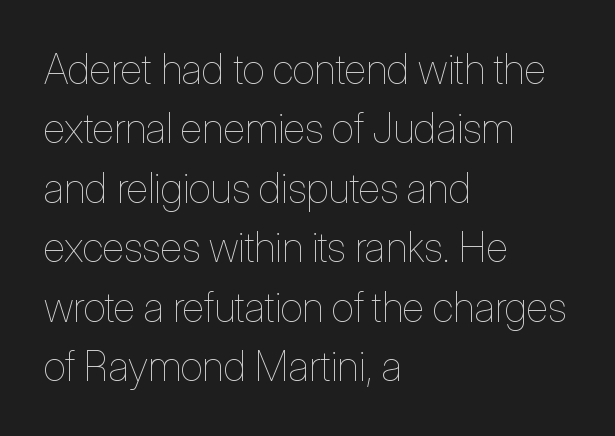
{"italic": "no", "bold": "no", "weight": "thin", "width": "condensed", "stroke_contrast": "low", "x_height": "medium", "monospaced": "no", "underline": "no", "align": "left", "line_spacing": "normal", "line_spacing_ratio": 1.45, "letter_spacing": "normal", "letter_spacing_em": 0.0, "glyph_px": 41}
